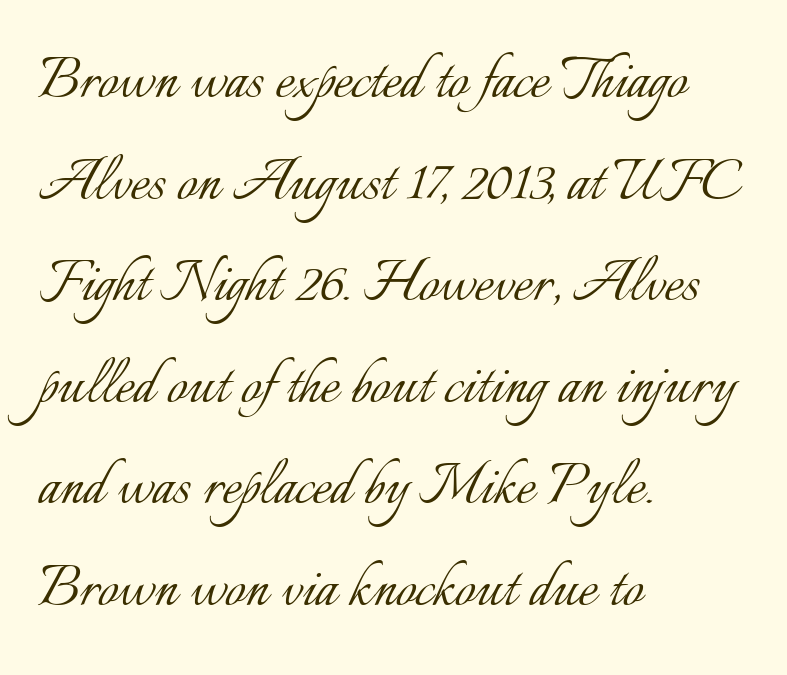
The typeface has the unassuming heft of standard copy or less. Evenly set lines give the paragraph a standard silhouette. Students, note that the glyphs here touch the page at normal intervals. The string is rendered with underlining switched off. Spacing verdict: proportional, widths tailored to each character. Is the block centered? No — it sits flush against the left margin.
